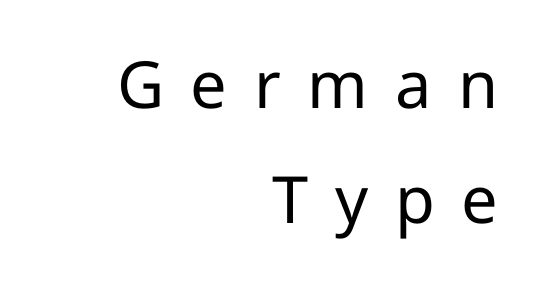
Q: Is the text bold? A: No.
Q: Is the text italic (slanted)? A: No, it is upright.
Q: Is the typeface a serif or a sans-serif typeface? A: Sans-serif.
Q: Is the text underlined? A: No.
Q: How is the paragraph aligned? A: Right-aligned.
Q: Is the spacing between letters normal or unusually wide? A: Unusually wide.
Q: Width (condensed, normal, or wide)? A: Normal.
Q: Stroke contrast? A: Low.
Q: x-height? A: Medium.
Q: Monospaced? A: No.
